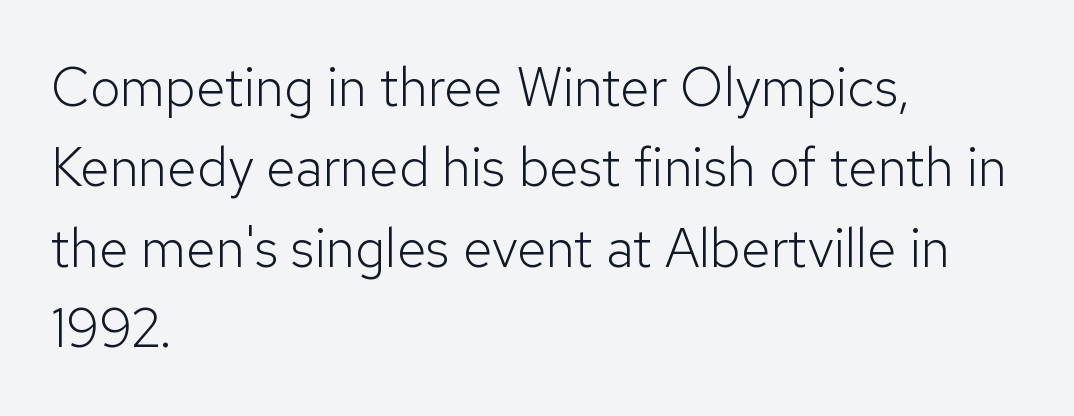
The image shows 54 px light sans-serif type, upright; set left-aligned, normal line spacing (1.49x), normal letter spacing, not underlined; low stroke contrast and a medium x-height.
